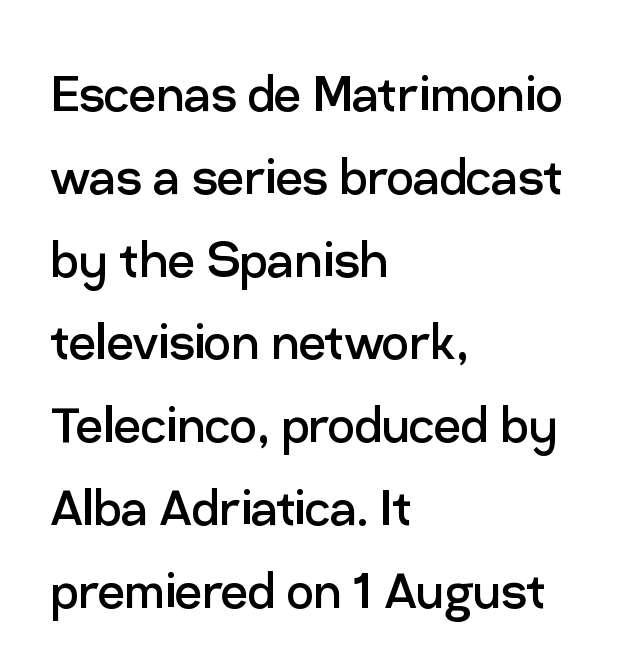
{"serif": "no", "italic": "no", "bold": "no", "weight": "regular", "width": "normal", "stroke_contrast": "low", "x_height": "medium", "monospaced": "no", "underline": "no", "align": "left", "line_spacing": "normal", "line_spacing_ratio": 1.38, "letter_spacing": "normal", "letter_spacing_em": 0.0, "glyph_px": 60}
